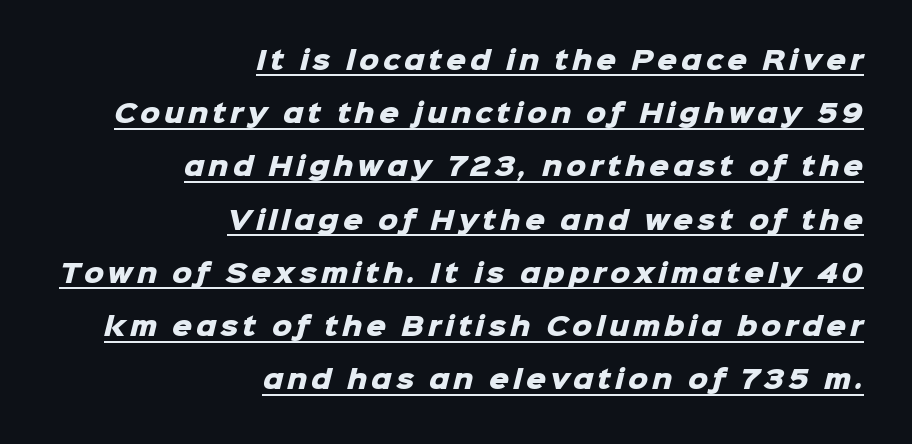
A baseline rule has been typeset under these characters. Widely set lines give the paragraph a tall, airy silhouette. In CSS terms this would be text-align: right. Emphasis by weight is at full strength: bold.
